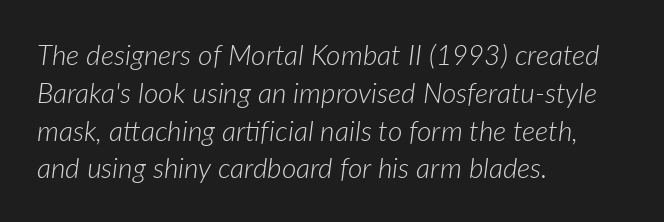
The image shows 28 px light type, italic (leaning right); set left-aligned, normal line spacing (1.35x), normal letter spacing, not underlined; low stroke contrast and a medium x-height.
